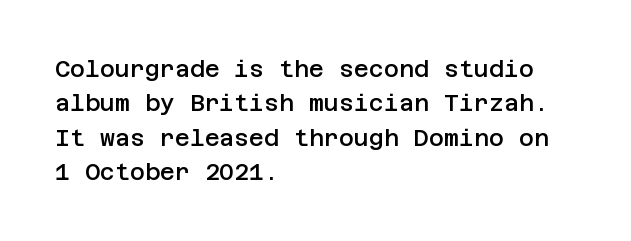
The setting favours the left margin, as ordinary paragraphs usually do. Words float on clear page, feet unadorned. If you measured baseline to baseline, you'd find a middling distance. These words are printed semibold, heavier than regular yet not bold. Does the lettering tilt? It doesn't — this is upright.
